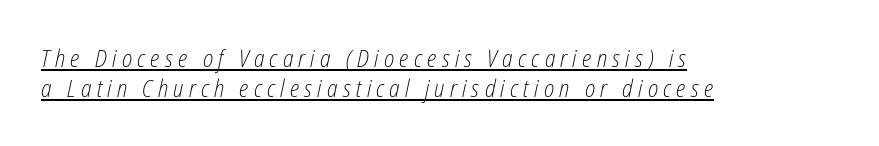
Q: Is the text bold? A: No.
Q: Is the text italic (slanted)? A: Yes, it leans right by about 12 degrees.
Q: Is the text underlined? A: Yes.
Q: How is the paragraph aligned? A: Left-aligned.
Q: Is the spacing between letters normal or unusually wide? A: Unusually wide.
